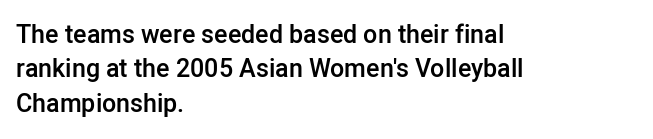
The image shows 25 px text type, upright; set left-aligned, normal line spacing (1.38x), normal letter spacing, not underlined.
